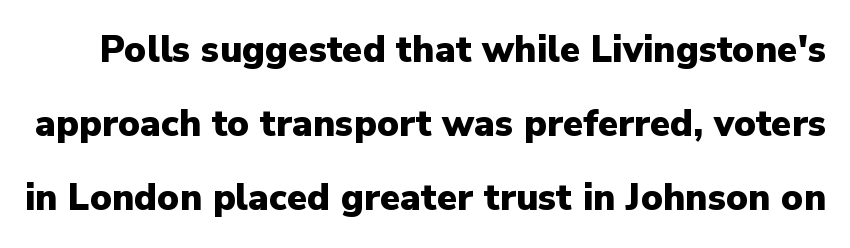
Grotesque or geometric, the face here clearly has no serifs. Compared with typical body copy, the letter spacing here is the same. A bare baseline throughout the passage. Spacing verdict: proportional, widths tailored to each character. The characters look thick and weighty, a clear bold.
